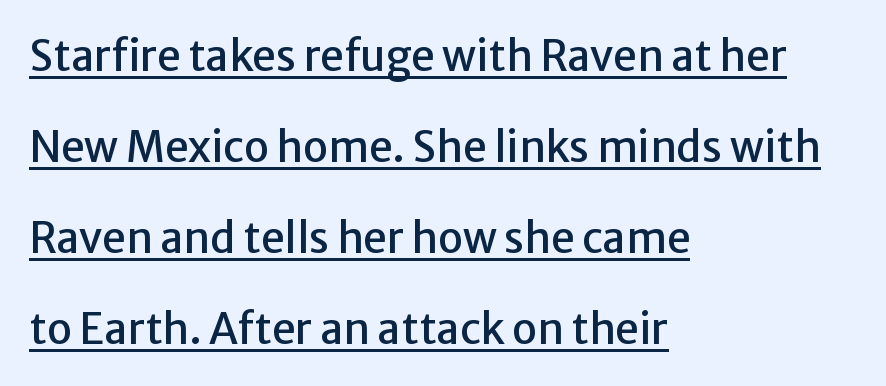
Caption: standard tracking, unaltered. Every row of glyphs begins at an identical x-position on the left. Caption: lettering with a line underneath. The space between consecutive lines is lavish. Note the varied advance widths — an 'i' is clearly narrower than an 'm'. Type style note: lacks serifs.
